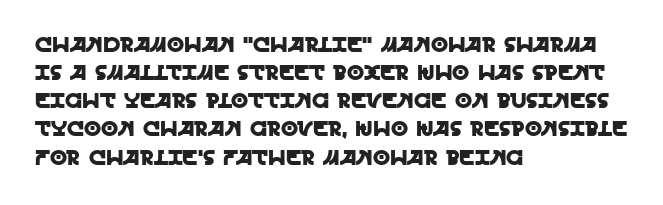
Style check: upright. Decoration check: the copy has no underline. The gaps between neighbouring characters are ordinary and unremarkable. This sample is left-justified, so line endings fall wherever the words run out. The rows are spaced the way most documents space them.
